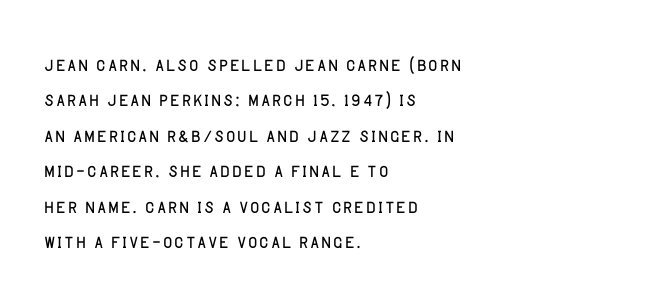
{"italic": "no", "bold": "no", "underline": "no", "align": "left", "line_spacing": "normal", "line_spacing_ratio": 1.42, "letter_spacing": "normal", "letter_spacing_em": 0.0, "glyph_px": 25}
